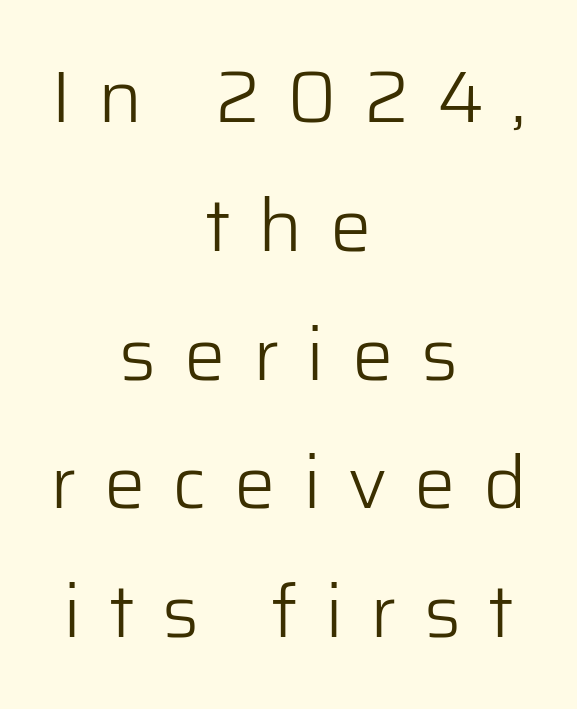
{"serif": "no", "italic": "no", "bold": "no", "weight": "light", "width": "normal", "stroke_contrast": "low", "x_height": "medium", "monospaced": "no", "underline": "no", "align": "center", "line_spacing_ratio": 1.74, "letter_spacing": "wide", "letter_spacing_em": 0.37, "glyph_px": 74}
